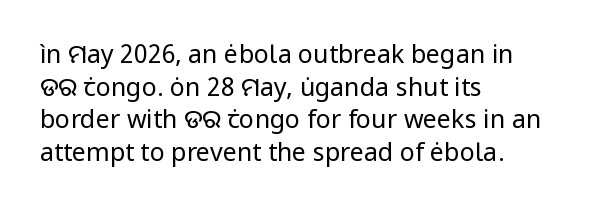
What's the leading like? Ordinary, nothing unusual. The passage shown has conventional tracking throughout. The typography opts for an upright posture over an oblique one. The passage is arranged the way most books set body copy — flush left.
